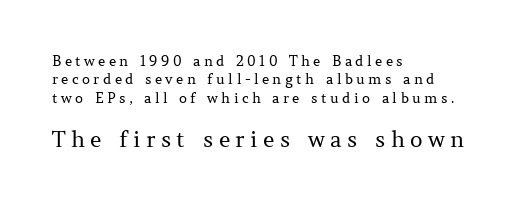
Q: Is the text bold? A: No.
Q: Is the text italic (slanted)? A: No, it is upright.
Q: Is the text underlined? A: No.
Q: How is the paragraph aligned? A: Left-aligned.
Q: Is the spacing between letters normal or unusually wide? A: Unusually wide.
Q: Is the spacing between lines tight, normal or loose? A: Normal.
Q: Which block of text is set in a larger size, the first (top) or the second (bottom)? A: The second (bottom) one.
